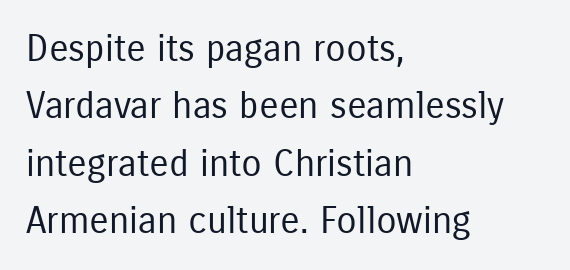
Q: Is the text bold? A: No.
Q: Is the text italic (slanted)? A: No, it is upright.
Q: Is the typeface a serif or a sans-serif typeface? A: Sans-serif.
Q: Is the text underlined? A: No.
Q: How is the paragraph aligned? A: Left-aligned.
Q: Is the spacing between letters normal or unusually wide? A: Normal.
Q: Is the spacing between lines tight, normal or loose? A: Normal.
Q: Width (condensed, normal, or wide)? A: Condensed.
Q: Stroke contrast? A: Low.
Q: x-height? A: Medium.
Q: Monospaced? A: No.
